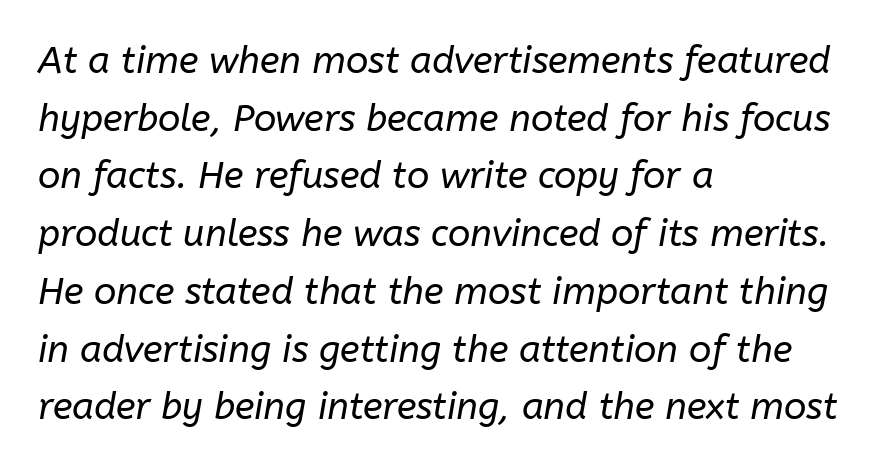
The image shows 37 px regular-weight type, italic (leaning right); set left-aligned, normal line spacing (1.56x), normal letter spacing, not underlined; low stroke contrast and a medium x-height.
